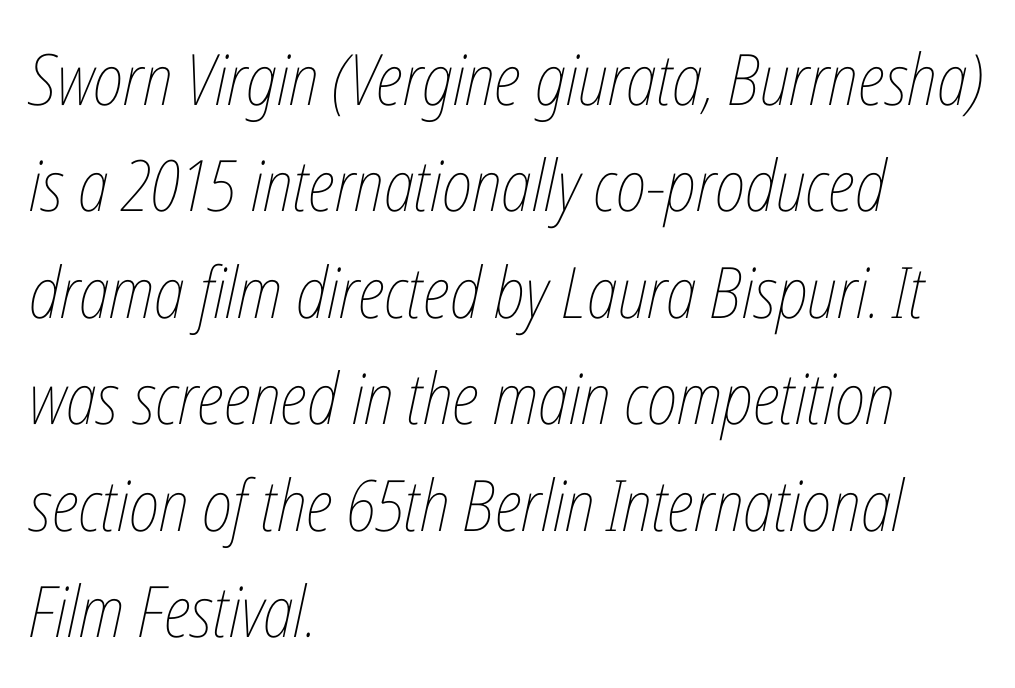
The image shows 71 px thin, condensed type, italic (leaning right); set left-aligned, normal line spacing (1.5x), normal letter spacing, not underlined; low stroke contrast and a medium x-height.
